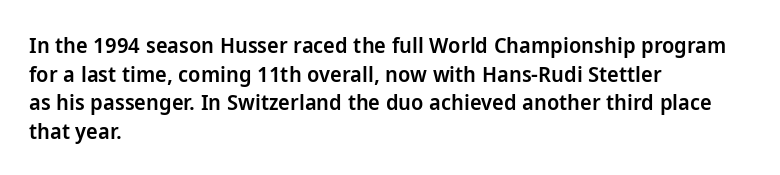
Between one letter and the next there's only the usual sliver of space. Firm but not heavy-handed strokes: this text is semibold. No italicization has been applied; the sample stays upright. Each line starts at the same left margin while the right side varies. Notice how descenders clear the ascenders below comfortably — that's standard leading.
